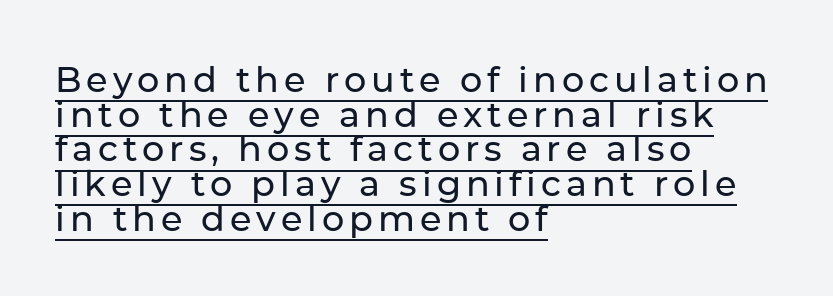
The image shows 35 px sans-serif type, upright; set left-aligned, tight line spacing (0.99x), underlined; low stroke contrast and a medium x-height.
